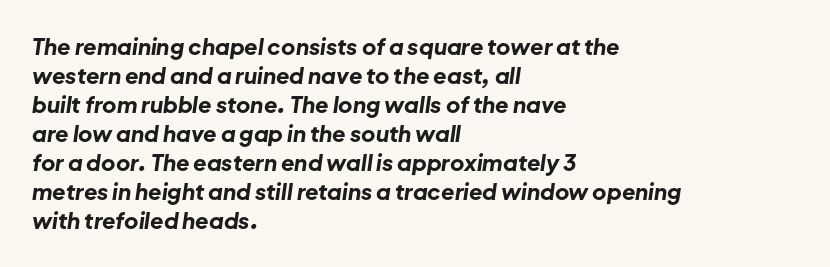
Q: Is the text bold? A: Yes.
Q: Is the text italic (slanted)? A: Yes, it leans right by about 8 degrees.
Q: Is the text underlined? A: No.
Q: How is the paragraph aligned? A: Left-aligned.
Q: Is the spacing between letters normal or unusually wide? A: Normal.
Q: Is the spacing between lines tight, normal or loose? A: Normal.
